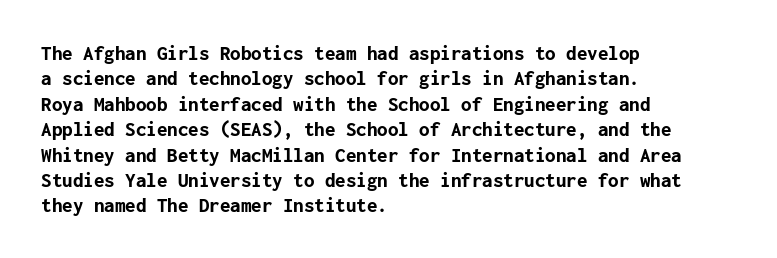
The gaps between neighbouring characters are ordinary and unremarkable. Heavy, bold letterforms. Posture: straight, roman, zero tilt. Caption: multi-line text, flush left, ragged right. Clear beneath every line of the passage.
